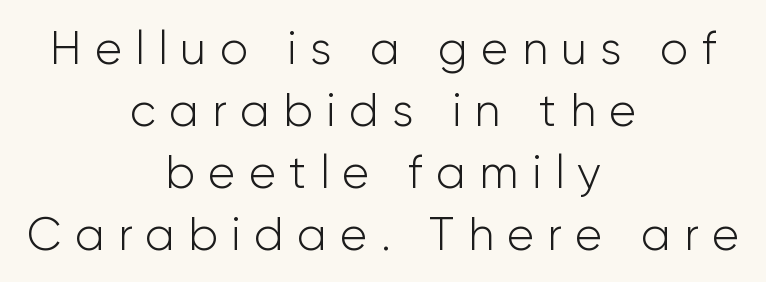
Q: Is the text bold? A: No.
Q: Is the text italic (slanted)? A: No, it is upright.
Q: Is the typeface a serif or a sans-serif typeface? A: Sans-serif.
Q: Is the text underlined? A: No.
Q: How is the paragraph aligned? A: Centered.
Q: Is the spacing between letters normal or unusually wide? A: Unusually wide.
Q: Is the spacing between lines tight, normal or loose? A: Normal.
Q: Width (condensed, normal, or wide)? A: Normal.
Q: Stroke contrast? A: Low.
Q: x-height? A: Medium.
Q: Monospaced? A: No.
